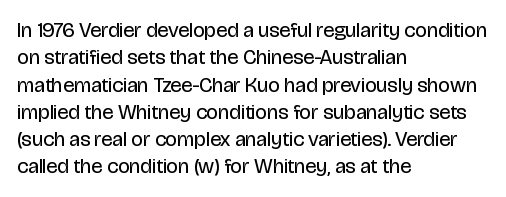
{"italic": "no", "bold": "no", "underline": "no", "align": "left", "line_spacing": "normal", "line_spacing_ratio": 1.3, "letter_spacing": "normal", "letter_spacing_em": 0.0, "glyph_px": 21}
